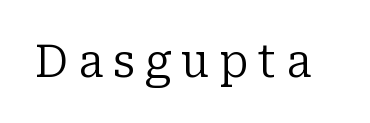
{"serif": "yes", "italic": "no", "bold": "no", "weight": "regular", "width": "normal", "stroke_contrast": "low", "x_height": "medium", "monospaced": "no", "underline": "no", "letter_spacing": "wide", "letter_spacing_em": 0.22, "glyph_px": 45}
